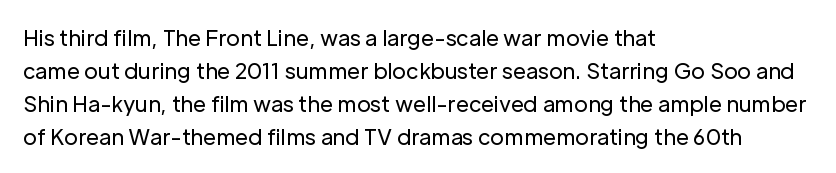
The image shows 21 px text type, upright; set left-aligned, normal line spacing (1.57x), normal letter spacing, not underlined.
